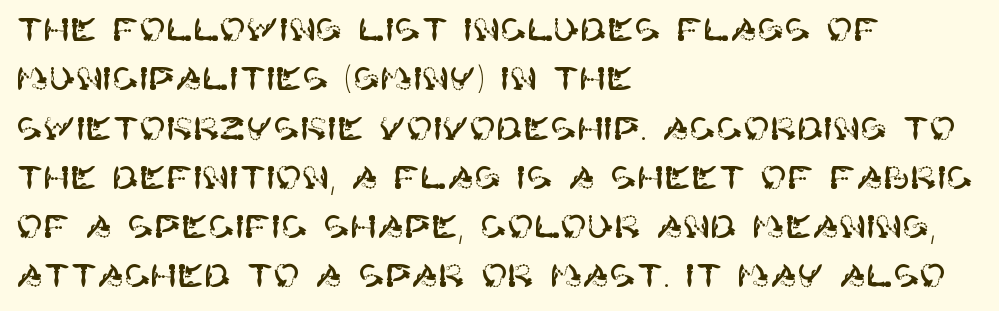
The image shows 32 px sans-serif type, upright; set left-aligned, normal line spacing (1.54x), normal letter spacing, not underlined; high stroke contrast and a large x-height.
